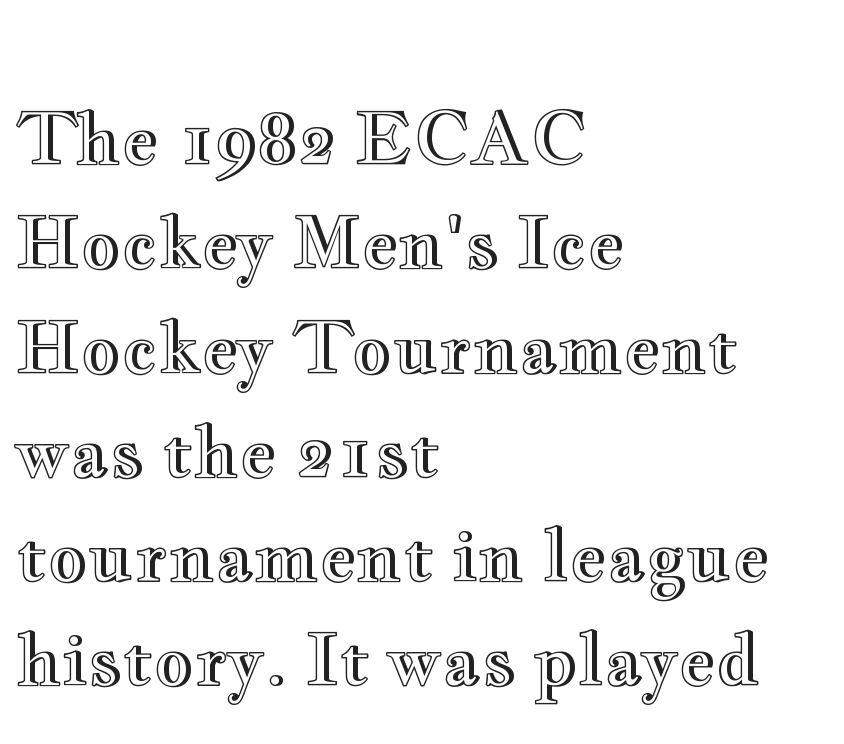
{"italic": "no", "width": "wide", "x_height": "small", "monospaced": "no", "underline": "no", "align": "left", "line_spacing": "normal", "line_spacing_ratio": 1.49, "letter_spacing": "normal", "letter_spacing_em": 0.0, "glyph_px": 70}
